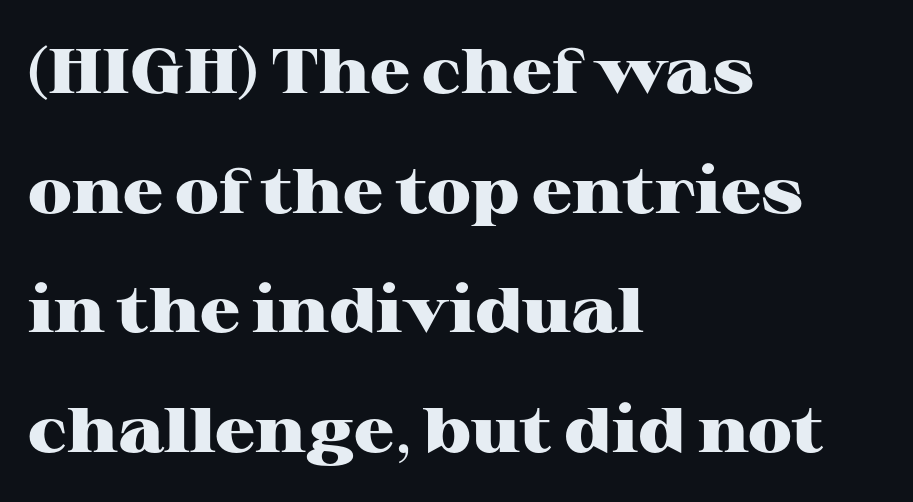
{"serif": "yes", "italic": "no", "bold": "yes", "weight": "heavy", "width": "wide", "stroke_contrast": "high", "x_height": "medium", "monospaced": "no", "underline": "no", "align": "left", "line_spacing": "loose", "line_spacing_ratio": 1.9, "letter_spacing": "normal", "letter_spacing_em": 0.0, "glyph_px": 63}
